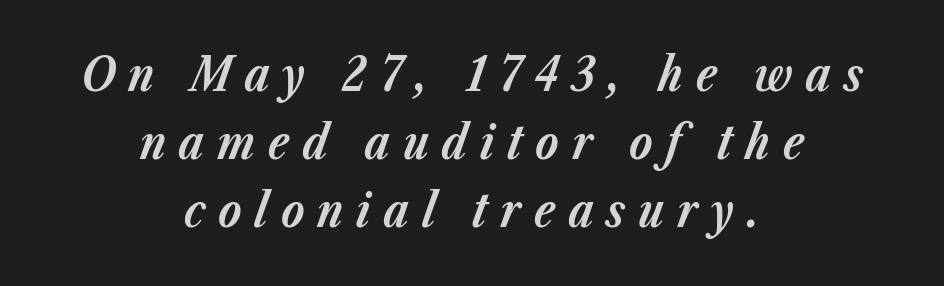
The image shows 47 px bold type, italic (leaning right); set centered, normal line spacing (1.45x), unusually wide letter spacing (+0.27 em), not underlined; low stroke contrast and a medium x-height.
